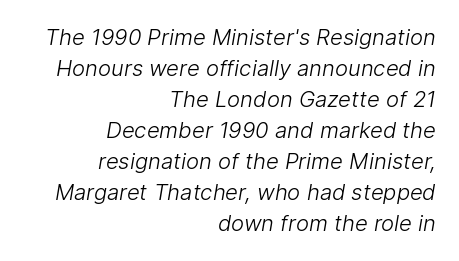
Q: Is the text bold? A: No.
Q: Is the text underlined? A: No.
Q: How is the paragraph aligned? A: Right-aligned.
Q: Is the spacing between letters normal or unusually wide? A: Normal.
Q: Is the spacing between lines tight, normal or loose? A: Normal.
